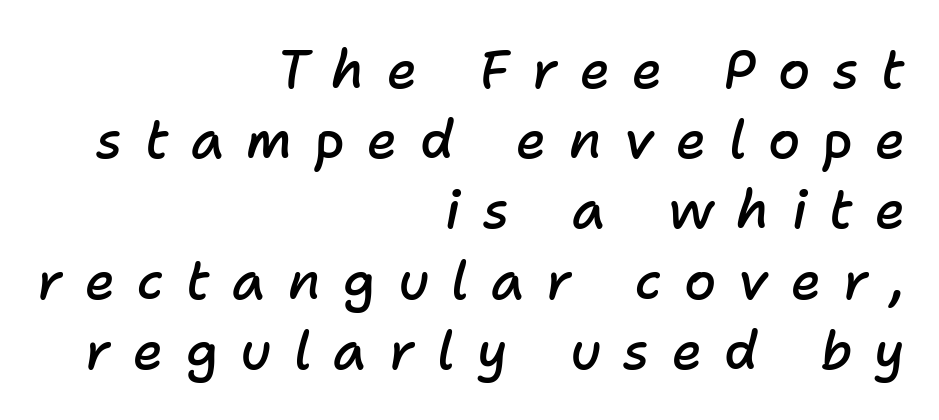
{"italic": "yes", "lean": "right", "slant_degrees": 11, "bold": "semi", "weight": "semibold", "width": "normal", "stroke_contrast": "low", "x_height": "medium", "monospaced": "no", "underline": "no", "align": "right", "line_spacing": "normal", "line_spacing_ratio": 1.35, "letter_spacing": "wide", "letter_spacing_em": 0.43, "glyph_px": 52}
